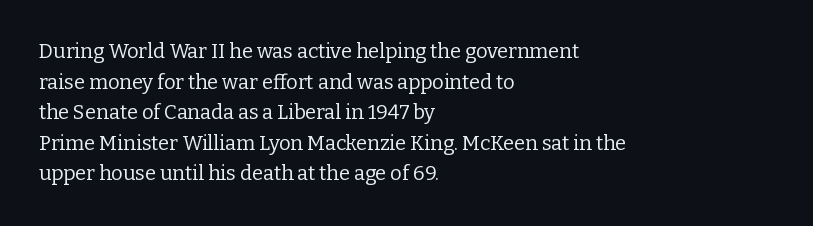
{"italic": "no", "bold": "no", "underline": "no", "align": "left", "line_spacing": "normal", "line_spacing_ratio": 1.53, "letter_spacing": "normal", "letter_spacing_em": 0.0, "glyph_px": 20}
